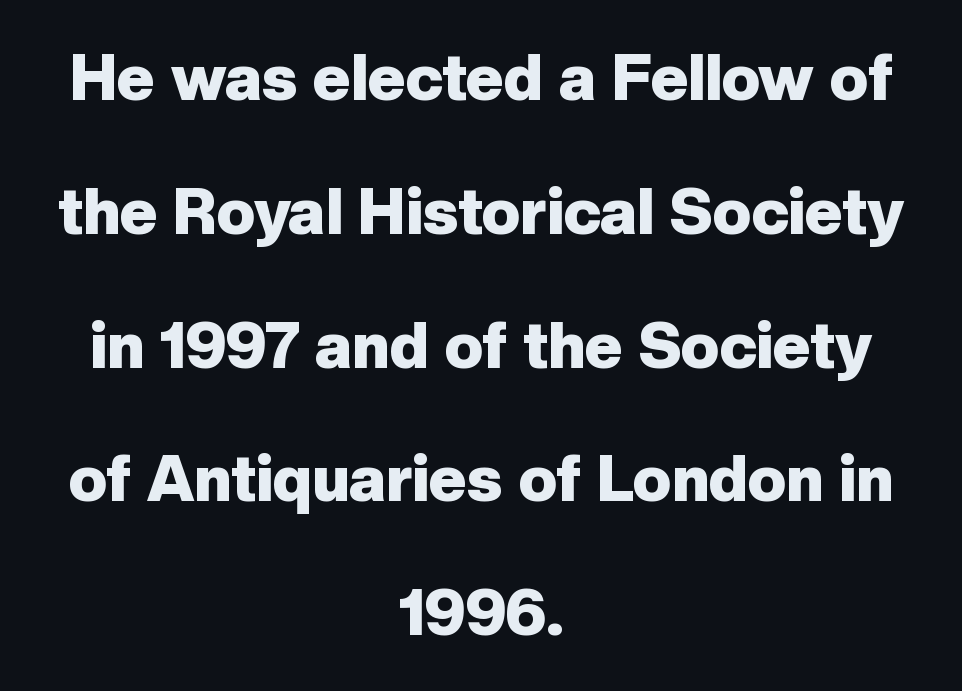
The image shows 64 px heavy sans-serif type, upright; set centered, loose line spacing (2.09x), normal letter spacing, not underlined; low stroke contrast and a medium x-height.
